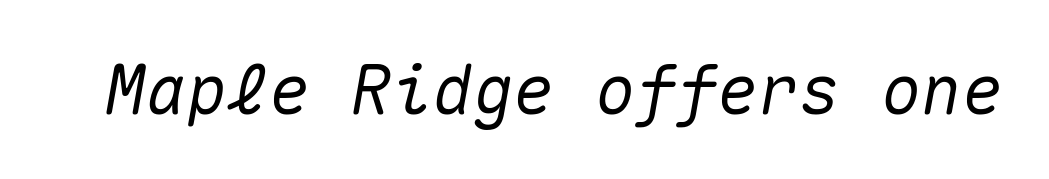
{"italic": "yes", "lean": "right", "slant_degrees": 10, "width": "normal", "stroke_contrast": "medium", "x_height": "medium", "monospaced": "yes", "underline": "no", "letter_spacing": "normal", "letter_spacing_em": 0.0, "glyph_px": 68}
